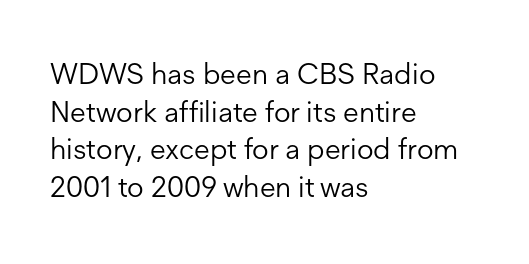
The image shows 29 px light sans-serif type, upright; set left-aligned, normal line spacing (1.3x), normal letter spacing, not underlined; low stroke contrast and a medium x-height.
